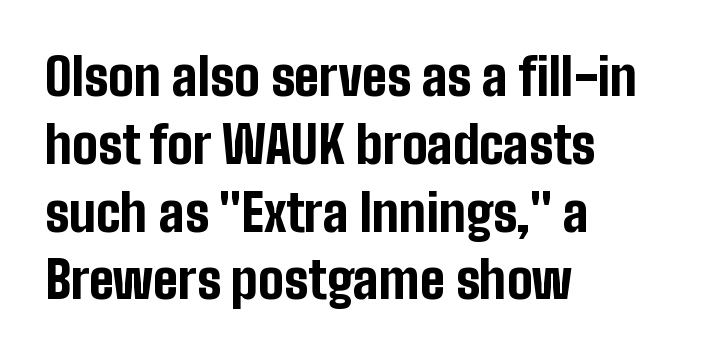
The typesetter chose a ragged-right arrangement here. The designer went with a sans here, leaving each stem footless. You can tell it's not italic because the verticals are truly vertical. The zone under the glyphs is completely vacant. This sample keeps an unexceptional amount of space between lines.
